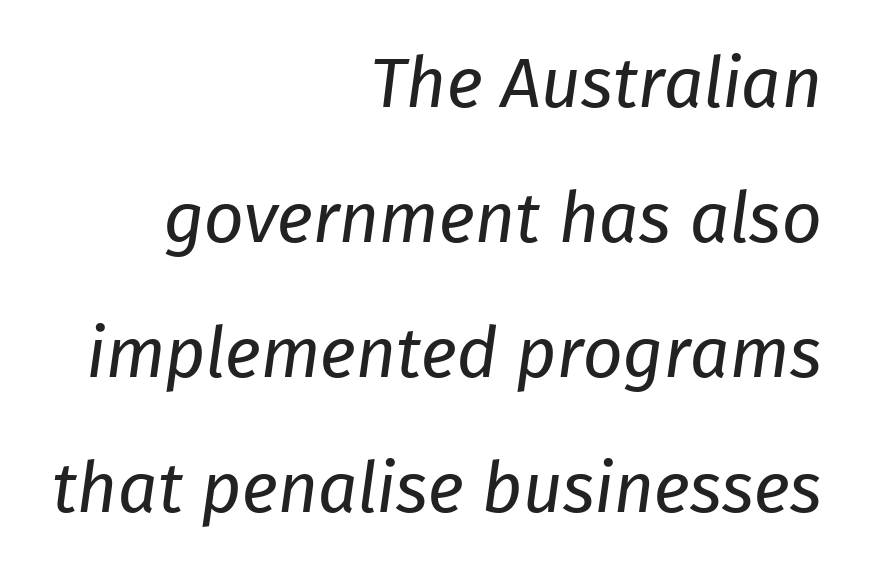
{"serif": "no", "bold": "no", "weight": "regular", "width": "normal", "stroke_contrast": "low", "x_height": "medium", "monospaced": "no", "underline": "no", "align": "right", "line_spacing": "loose", "line_spacing_ratio": 1.93, "letter_spacing": "normal", "letter_spacing_em": 0.0, "glyph_px": 70}
